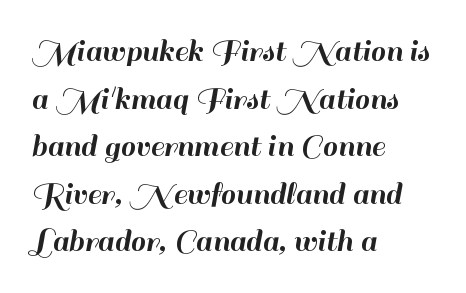
Q: Is the text italic (slanted)? A: Yes.
Q: Is the typeface a serif or a sans-serif typeface? A: Sans-serif.
Q: Is the text underlined? A: No.
Q: How is the paragraph aligned? A: Left-aligned.
Q: Is the spacing between letters normal or unusually wide? A: Normal.
Q: Is the spacing between lines tight, normal or loose? A: Normal.
Q: Width (condensed, normal, or wide)? A: Normal.
Q: Stroke contrast? A: High.
Q: x-height? A: Small.
Q: Monospaced? A: No.
